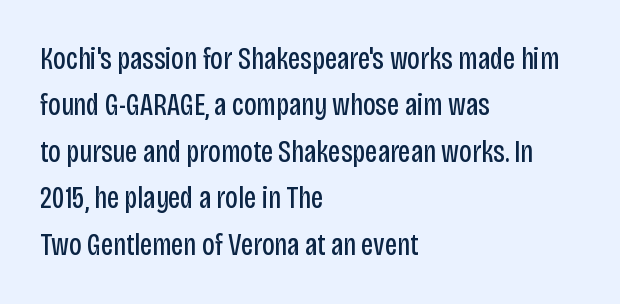
The image shows 31 px regular-weight, condensed sans-serif type, upright; set left-aligned, normal line spacing (1.5x), normal letter spacing, not underlined; low stroke contrast and a large x-height.
